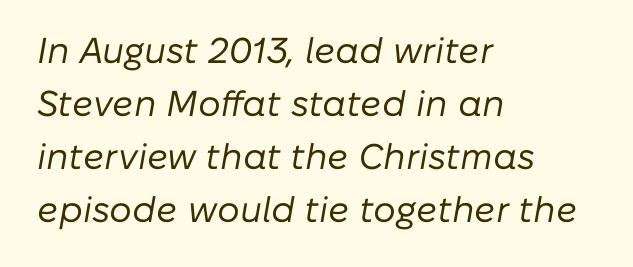
The image shows 36 px regular-weight type, italic (leaning right); set left-aligned, normal line spacing (1.47x), normal letter spacing, not underlined; low stroke contrast and a medium x-height.
